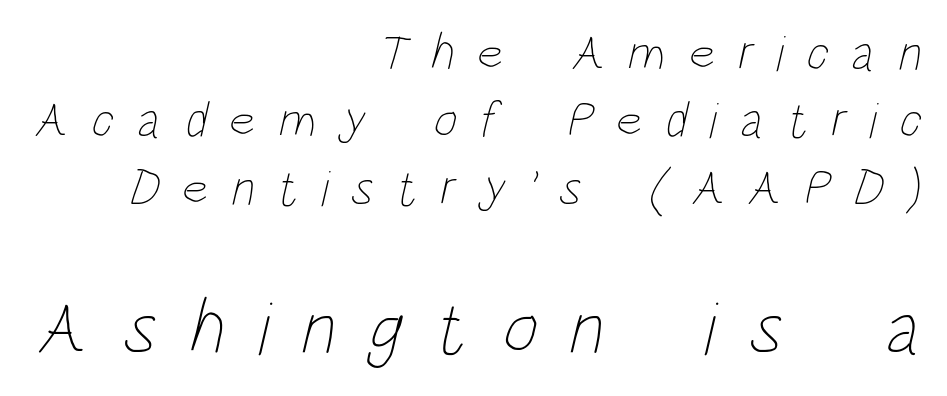
Q: Is the text bold? A: No.
Q: Is the text underlined? A: No.
Q: How is the paragraph aligned? A: Right-aligned.
Q: Is the spacing between letters normal or unusually wide? A: Unusually wide.
Q: Is the spacing between lines tight, normal or loose? A: Normal.
Q: Which block of text is set in a larger size, the first (top) or the second (bottom)? A: The second (bottom) one.
Q: Width (condensed, normal, or wide)? A: Condensed.
Q: Stroke contrast? A: Low.
Q: x-height? A: Large.
Q: Monospaced? A: No.
